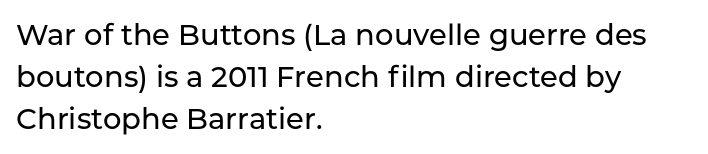
Glance below the letters and you will spot only blank space. This sample keeps an unexceptional amount of space between lines. The letters sit at their default tracking, neither squeezed nor spread. Serif or sans? Sans — the stroke terminals are bare. Varying glyph widths throughout — classic text-font behaviour. The font's upright variant was chosen for this text.
